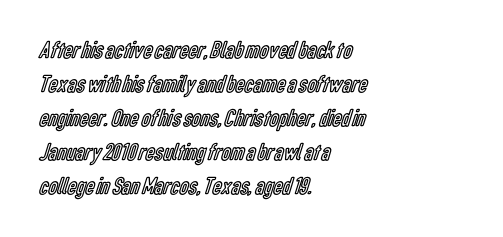
{"underline": "no", "align": "left", "line_spacing": "normal", "line_spacing_ratio": 1.36, "letter_spacing": "normal", "letter_spacing_em": 0.0, "glyph_px": 25}
